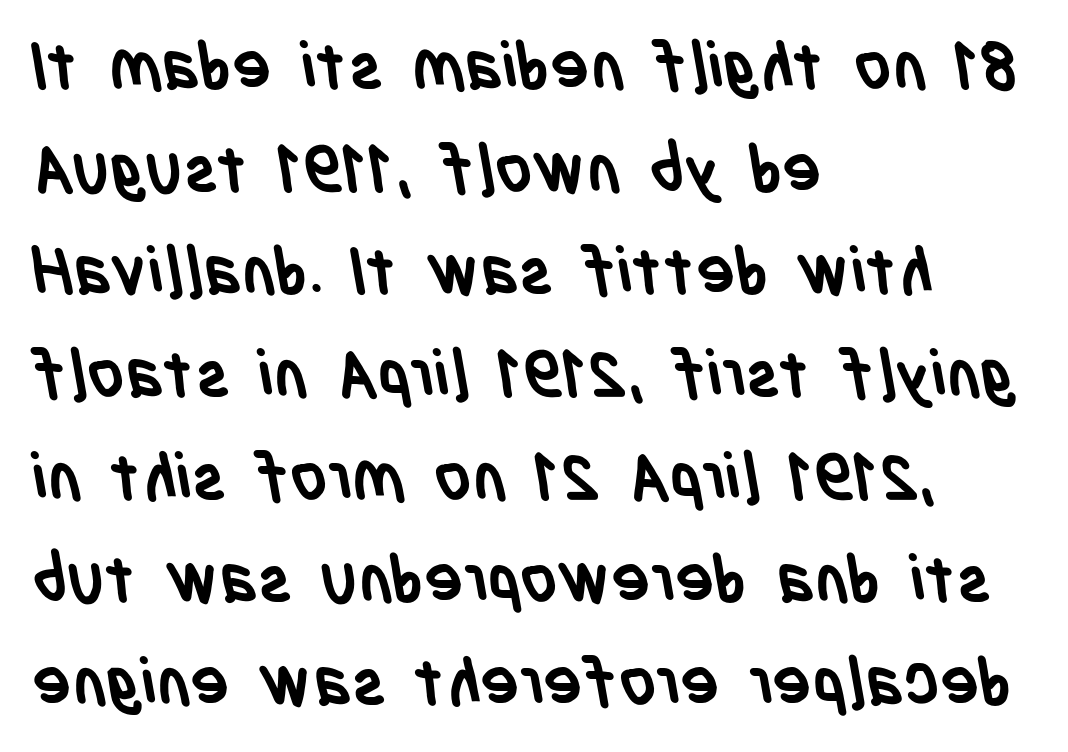
Q: Is the text bold? A: Yes.
Q: Is the typeface a serif or a sans-serif typeface? A: Sans-serif.
Q: Is the text underlined? A: No.
Q: How is the paragraph aligned? A: Left-aligned.
Q: Is the spacing between letters normal or unusually wide? A: Normal.
Q: Is the spacing between lines tight, normal or loose? A: Normal.
Q: Width (condensed, normal, or wide)? A: Condensed.
Q: Stroke contrast? A: Low.
Q: x-height? A: Large.
Q: Monospaced? A: No.
